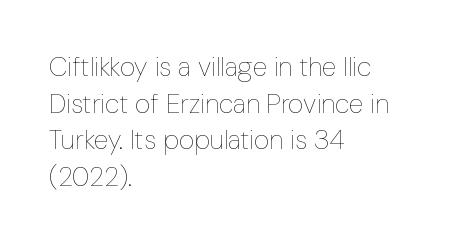
Reading down the block, your eye returns to a fixed left position each line. Do the letters lean? They stand straight. The strip under each line holds only bare page. Bold? No — there's no thickening of the strokes. Line spacing here is normal. Glyph-to-glyph distance matches everyday printed text.
